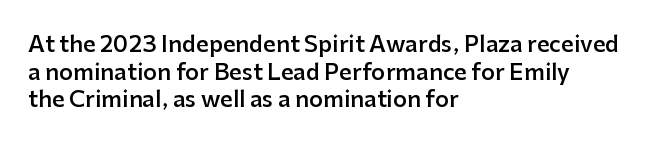
{"italic": "no", "bold": "semi", "underline": "no", "align": "left", "line_spacing": "normal", "line_spacing_ratio": 1.26, "letter_spacing": "normal", "letter_spacing_em": 0.0, "glyph_px": 22}
